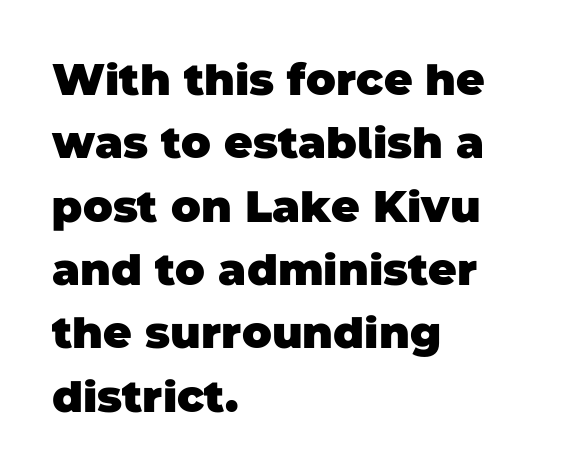
{"serif": "no", "bold": "yes", "weight": "heavy", "width": "normal", "stroke_contrast": "low", "x_height": "large", "monospaced": "no", "underline": "no", "align": "left", "line_spacing": "normal", "line_spacing_ratio": 1.44, "letter_spacing": "normal", "letter_spacing_em": 0.0, "glyph_px": 44}
